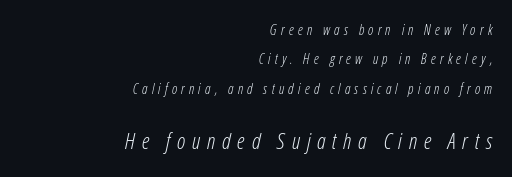
The lettering tilts uniformly, giving the passage an italic look. Is the block centered? No — it sits flush against the right margin. The type is letterspaced generously, with wide tracking. Bare-footed words on every line. Ink coverage per letter is moderate at most. Whoever set this made the second block the dominant, larger element.
